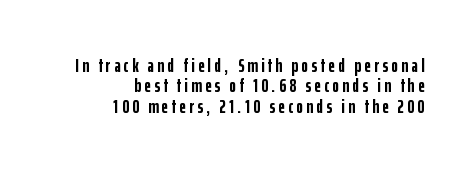
Q: Is the text bold? A: Yes.
Q: Is the text italic (slanted)? A: No, it is upright.
Q: Is the text underlined? A: No.
Q: How is the paragraph aligned? A: Right-aligned.
Q: Is the spacing between lines tight, normal or loose? A: Tight.
